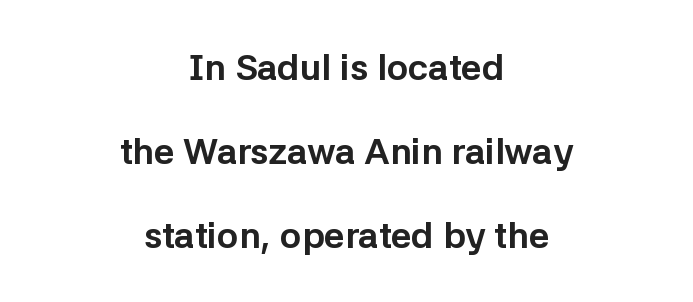
Q: Is the text bold? A: Yes.
Q: Is the text italic (slanted)? A: No, it is upright.
Q: Is the typeface a serif or a sans-serif typeface? A: Sans-serif.
Q: Is the text underlined? A: No.
Q: How is the paragraph aligned? A: Centered.
Q: Is the spacing between letters normal or unusually wide? A: Normal.
Q: Is the spacing between lines tight, normal or loose? A: Loose.
Q: Width (condensed, normal, or wide)? A: Normal.
Q: Stroke contrast? A: Low.
Q: x-height? A: Medium.
Q: Monospaced? A: No.
